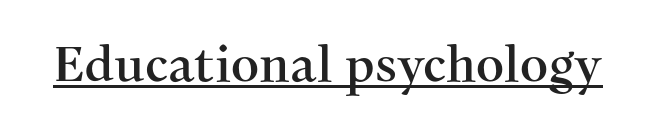
{"serif": "yes", "italic": "no", "width": "normal", "stroke_contrast": "medium", "x_height": "medium", "monospaced": "no", "underline": "yes", "letter_spacing": "normal", "letter_spacing_em": 0.0, "glyph_px": 49}
